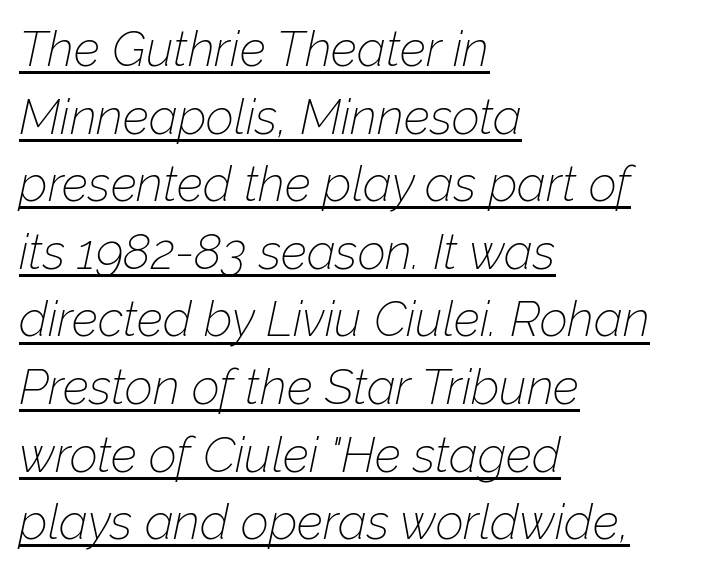
Q: Is the text bold? A: No.
Q: Is the text italic (slanted)? A: Yes, it leans right by about 12 degrees.
Q: Is the text underlined? A: Yes.
Q: How is the paragraph aligned? A: Left-aligned.
Q: Is the spacing between letters normal or unusually wide? A: Normal.
Q: Is the spacing between lines tight, normal or loose? A: Normal.
Q: Width (condensed, normal, or wide)? A: Normal.
Q: Stroke contrast? A: Low.
Q: x-height? A: Medium.
Q: Monospaced? A: No.
